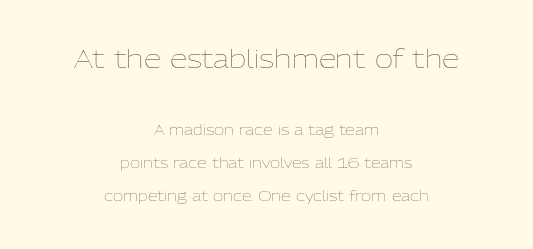
The image shows 25 px text type, upright; set centered, loose line spacing (2.34x), normal letter spacing, not underlined; the first (top) block is 1.79x larger.
